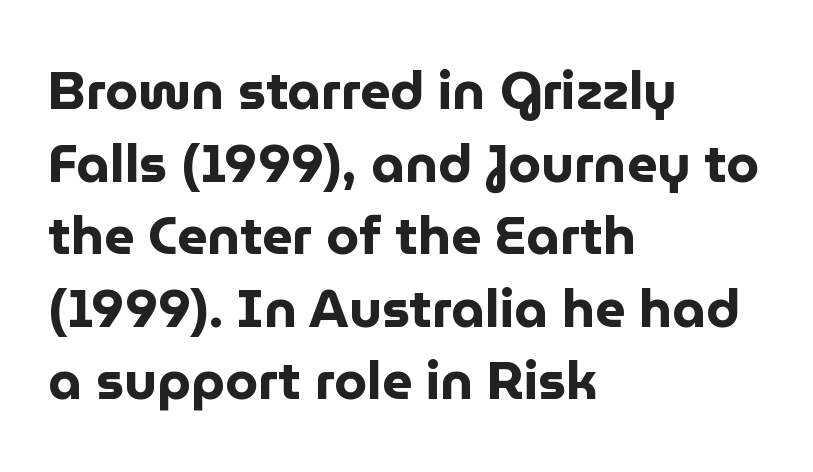
Descenders hang freely into open space. Letter spacing: default. These lines sit exactly where default settings would place them. The rag falls on the right side of this text block. Is this a sans? Yes — the strokes have no serifs. Looks like regular typesetting: each glyph gets only the width it needs.
